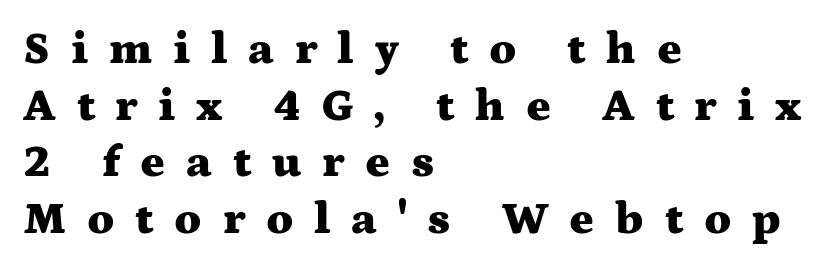
{"serif": "yes", "italic": "no", "bold": "yes", "weight": "heavy", "width": "wide", "stroke_contrast": "medium", "x_height": "medium", "monospaced": "no", "underline": "no", "align": "left", "line_spacing_ratio": 1.23, "letter_spacing": "wide", "letter_spacing_em": 0.45, "glyph_px": 46}
